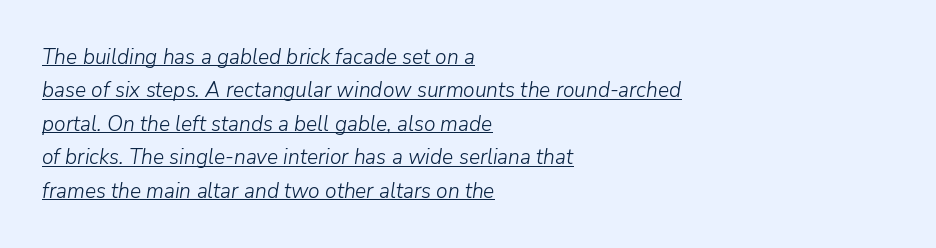
{"italic": "yes", "lean": "right", "slant_degrees": 9, "bold": "no", "underline": "yes", "align": "left", "line_spacing": "normal", "line_spacing_ratio": 1.59, "letter_spacing": "normal", "letter_spacing_em": 0.0, "glyph_px": 21}
